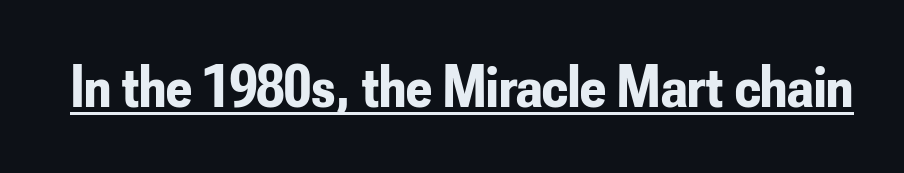
The type family on display is of the sans-serif kind. This sample has the flowing, uneven cadence of proportional lettering. Compared with an ordinary text face, these strokes are far heavier — a full bold. A roman cut, with each character standing at attention.
